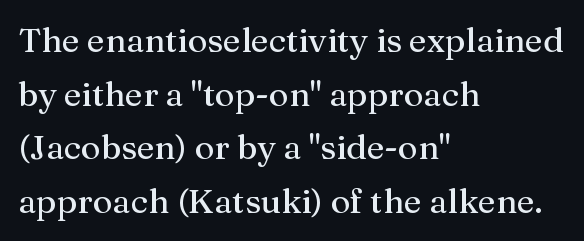
The image shows 34 px serif type, upright; set left-aligned, normal line spacing (1.58x), normal letter spacing, not underlined; medium stroke contrast and a medium x-height.
